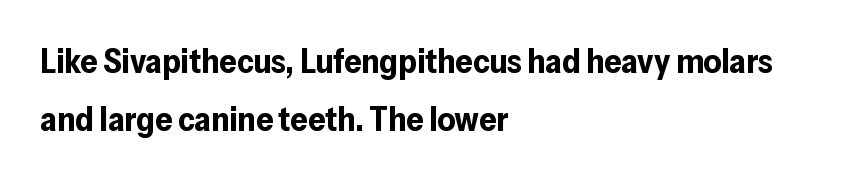
Plenty of ink on the page — the face is bold. The letters stand upright; this is a roman face. Are there feet on the stems? There aren't — it's a sans. The letters advance in unequal steps, a hallmark of proportional type. The lines are quadded left. There is no visible air inserted between adjacent glyphs.
